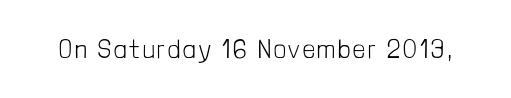
Q: Is the text bold? A: No.
Q: Is the text italic (slanted)? A: No, it is upright.
Q: Is the text underlined? A: No.
